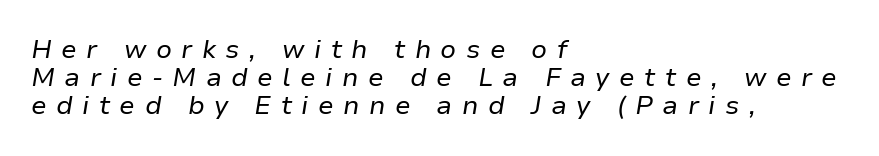
Q: Is the text bold? A: No.
Q: Is the text italic (slanted)? A: Yes, it leans right by about 9 degrees.
Q: Is the text underlined? A: No.
Q: How is the paragraph aligned? A: Left-aligned.
Q: Is the spacing between letters normal or unusually wide? A: Unusually wide.
Q: Is the spacing between lines tight, normal or loose? A: Tight.
